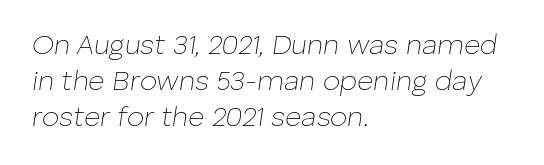
These lines stack with their left ends in a neat column. Quick note: italic. Descenders are the only things crossing below the line. Stems here are at most as thick as an everyday book face. Is this a fixed-width face? No — the glyphs have proportional, varying widths. Students, note that the glyphs here touch the page at normal intervals.
